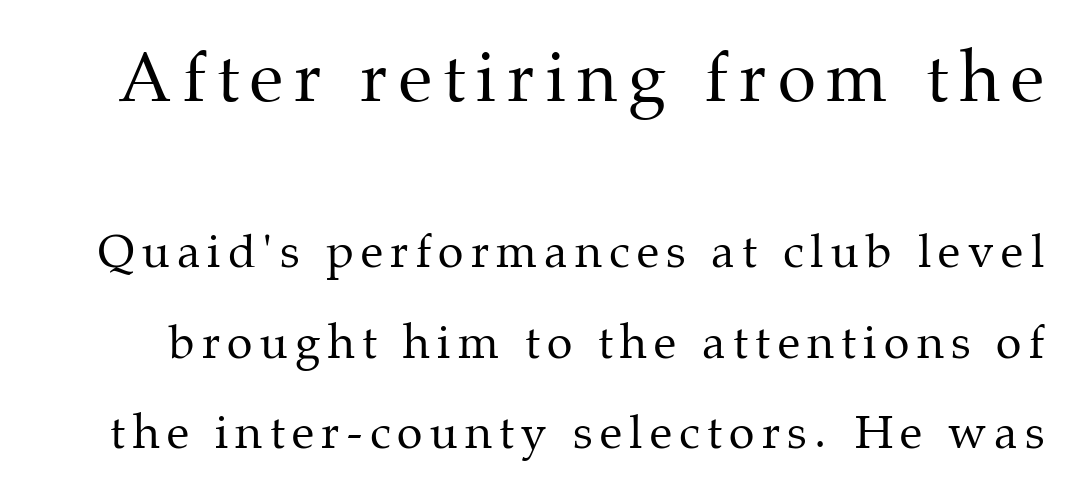
{"serif": "yes", "italic": "no", "bold": "no", "weight": "regular", "width": "normal", "stroke_contrast": "medium", "x_height": "medium", "monospaced": "no", "underline": "no", "line_spacing": "loose", "line_spacing_ratio": 1.97, "larger_block": "first", "size_ratio": 1.5, "glyph_px": 69}
